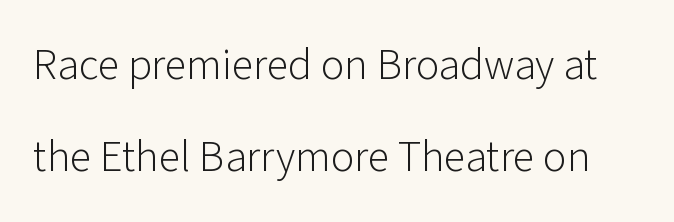
{"serif": "no", "italic": "no", "bold": "no", "weight": "light", "width": "normal", "stroke_contrast": "low", "x_height": "medium", "monospaced": "no", "underline": "no", "line_spacing": "loose", "line_spacing_ratio": 2.08, "letter_spacing": "normal", "letter_spacing_em": 0.0, "glyph_px": 44}
